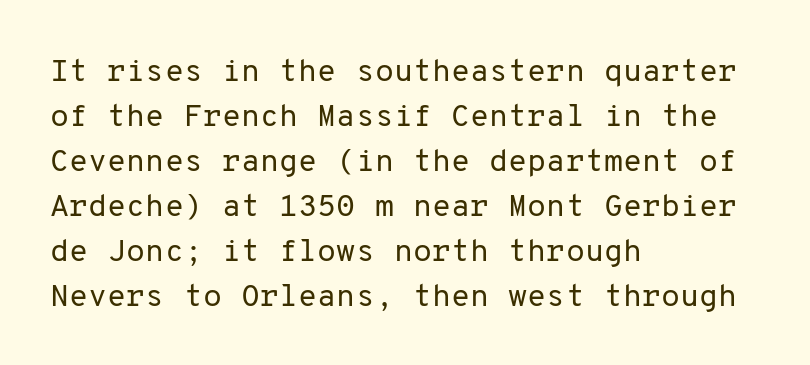
{"serif": "no", "italic": "no", "bold": "no", "weight": "regular", "width": "normal", "stroke_contrast": "low", "x_height": "medium", "monospaced": "yes", "underline": "no", "align": "left", "line_spacing": "normal", "line_spacing_ratio": 1.45, "letter_spacing": "normal", "letter_spacing_em": 0.0, "glyph_px": 31}
